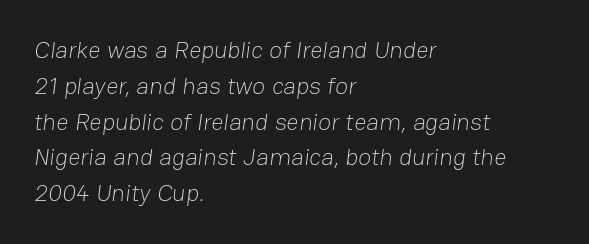
The weight tops out at a normal text grade. Rows of type keep a routine distance in the vertical direction. Underlining? Definitely not there. You could call the tracking neutral — neither tight nor loose.
